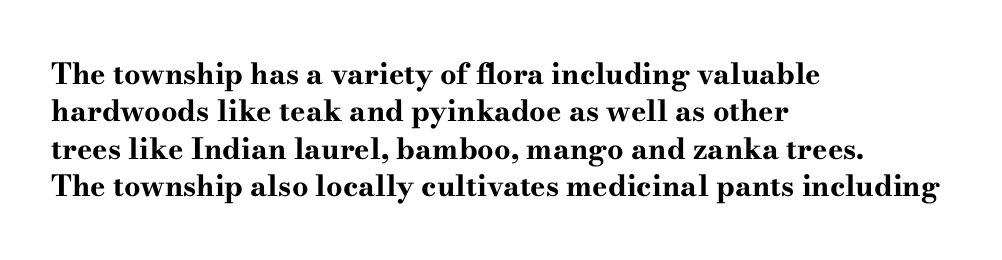
Q: Is the text bold? A: Yes.
Q: Is the text italic (slanted)? A: No, it is upright.
Q: Is the typeface a serif or a sans-serif typeface? A: Serif.
Q: Is the text underlined? A: No.
Q: How is the paragraph aligned? A: Left-aligned.
Q: Is the spacing between letters normal or unusually wide? A: Normal.
Q: Is the spacing between lines tight, normal or loose? A: Normal.
Q: Width (condensed, normal, or wide)? A: Wide.
Q: Stroke contrast? A: High.
Q: x-height? A: Small.
Q: Monospaced? A: No.
